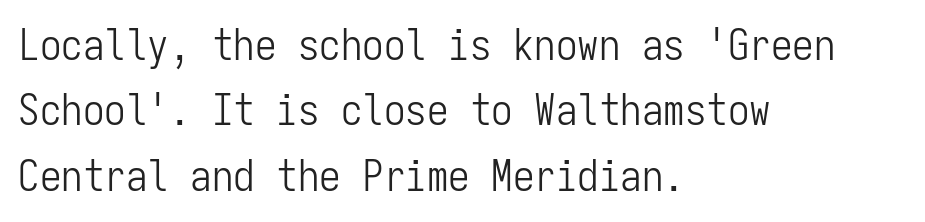
{"serif": "no", "italic": "no", "bold": "no", "weight": "light", "width": "condensed", "stroke_contrast": "low", "x_height": "medium", "monospaced": "yes", "underline": "no", "align": "left", "line_spacing": "normal", "line_spacing_ratio": 1.52, "letter_spacing": "normal", "letter_spacing_em": 0.0, "glyph_px": 43}
